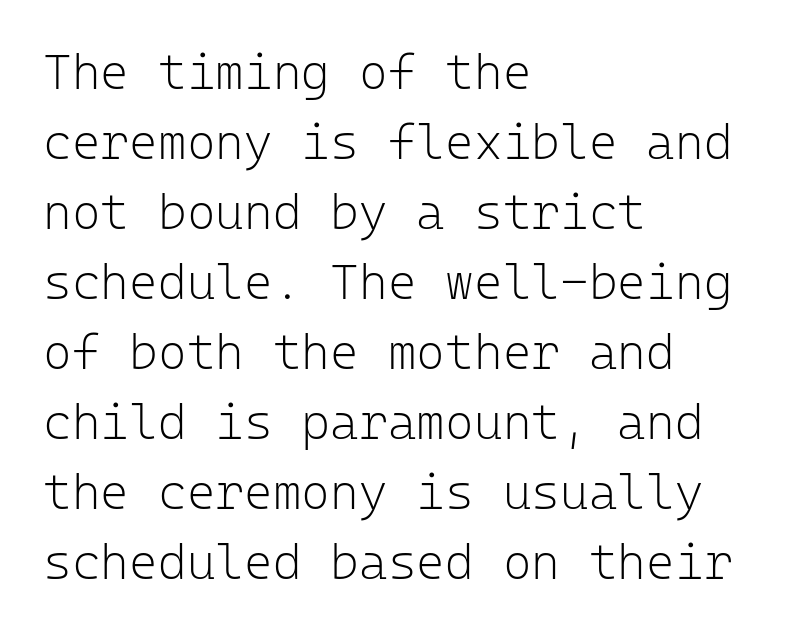
{"serif": "no", "italic": "no", "bold": "no", "weight": "light", "width": "normal", "stroke_contrast": "low", "x_height": "medium", "monospaced": "yes", "underline": "no", "align": "left", "line_spacing": "normal", "line_spacing_ratio": 1.43, "letter_spacing": "normal", "letter_spacing_em": 0.0, "glyph_px": 49}
